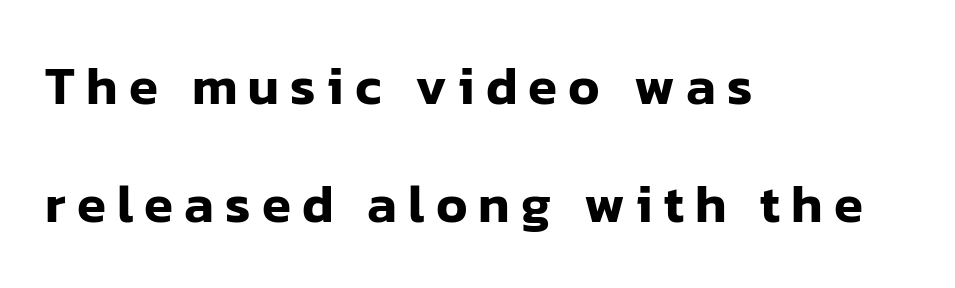
{"serif": "no", "italic": "no", "width": "normal", "stroke_contrast": "low", "x_height": "medium", "monospaced": "no", "underline": "no", "align": "left", "line_spacing": "loose", "line_spacing_ratio": 2.22, "letter_spacing": "wide", "letter_spacing_em": 0.21, "glyph_px": 53}
